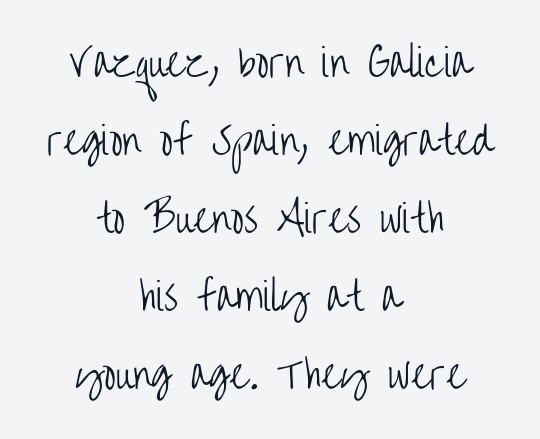
Q: Is the text bold? A: No.
Q: Is the text italic (slanted)? A: No, it is upright.
Q: Is the typeface a serif or a sans-serif typeface? A: Sans-serif.
Q: Is the text underlined? A: No.
Q: How is the paragraph aligned? A: Centered.
Q: Is the spacing between letters normal or unusually wide? A: Normal.
Q: Is the spacing between lines tight, normal or loose? A: Loose.
Q: Width (condensed, normal, or wide)? A: Condensed.
Q: Stroke contrast? A: Low.
Q: x-height? A: Large.
Q: Monospaced? A: No.
